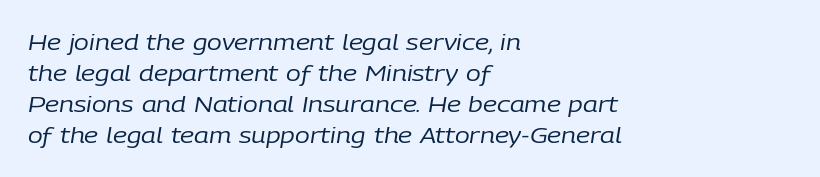
Q: Is the text bold? A: No.
Q: Is the text italic (slanted)? A: Yes, it leans right by about 9 degrees.
Q: Is the text underlined? A: No.
Q: How is the paragraph aligned? A: Left-aligned.
Q: Is the spacing between letters normal or unusually wide? A: Normal.
Q: Is the spacing between lines tight, normal or loose? A: Normal.
